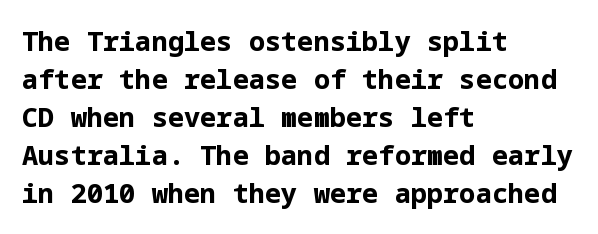
Nothing unusual about the tracking: characters are spaced as the font intends. Glance below the letters and you will spot only blank space. Designer's note — italics off, roman on. Alignment: flush left.
